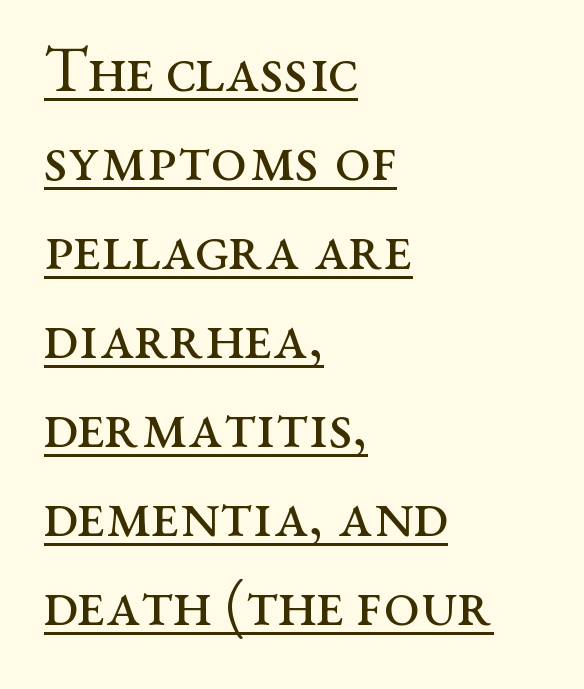
Q: Is the text bold? A: No.
Q: Is the text italic (slanted)? A: No, it is upright.
Q: Is the typeface a serif or a sans-serif typeface? A: Serif.
Q: Is the text underlined? A: Yes.
Q: How is the paragraph aligned? A: Left-aligned.
Q: Is the spacing between letters normal or unusually wide? A: Normal.
Q: Is the spacing between lines tight, normal or loose? A: Normal.
Q: Width (condensed, normal, or wide)? A: Wide.
Q: Stroke contrast? A: Medium.
Q: x-height? A: Medium.
Q: Monospaced? A: No.
